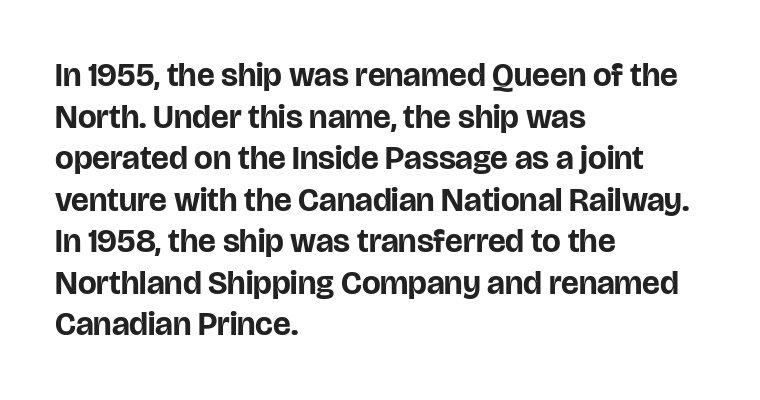
{"serif": "no", "italic": "no", "bold": "yes", "weight": "bold", "width": "normal", "stroke_contrast": "low", "x_height": "large", "monospaced": "no", "underline": "no", "align": "left", "line_spacing": "normal", "line_spacing_ratio": 1.26, "letter_spacing": "normal", "letter_spacing_em": 0.0, "glyph_px": 33}
